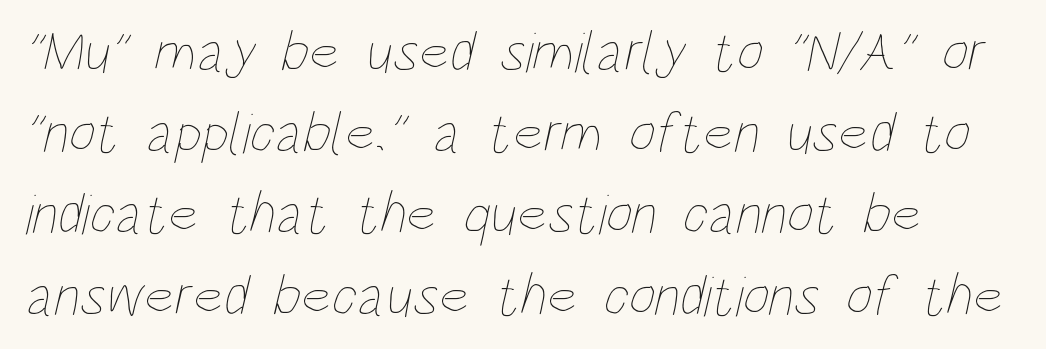
{"bold": "no", "weight": "thin", "width": "condensed", "stroke_contrast": "low", "x_height": "large", "monospaced": "no", "underline": "no", "align": "left", "line_spacing": "normal", "line_spacing_ratio": 1.4, "letter_spacing": "normal", "letter_spacing_em": 0.0, "glyph_px": 58}
